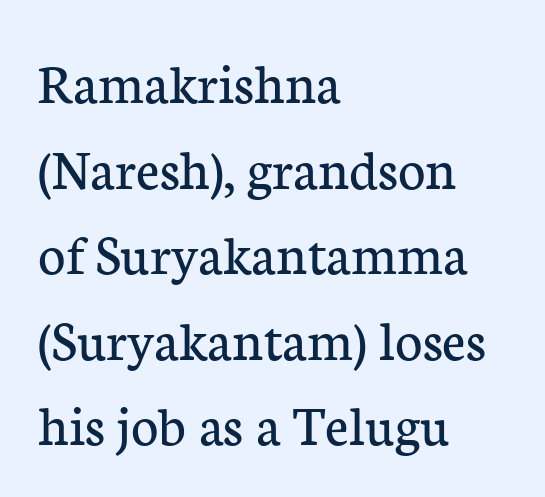
{"serif": "yes", "italic": "no", "bold": "no", "weight": "regular", "width": "normal", "stroke_contrast": "low", "x_height": "medium", "monospaced": "no", "underline": "no", "align": "left", "line_spacing": "normal", "line_spacing_ratio": 1.45, "letter_spacing": "normal", "letter_spacing_em": 0.0, "glyph_px": 59}
